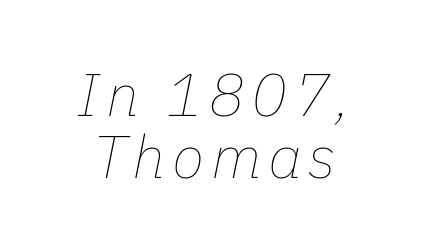
The image shows 60 px thin type, italic (leaning right); set tight line spacing (1.04x), not underlined; low stroke contrast and a medium x-height.
